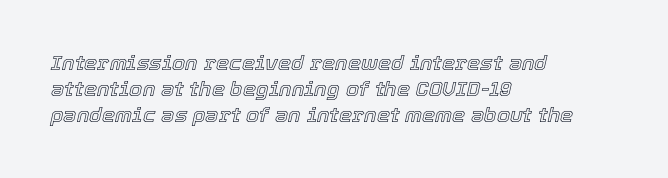
The image shows 21 px text type, italic (leaning right); set left-aligned, line spacing 1.23x, normal letter spacing, not underlined.
